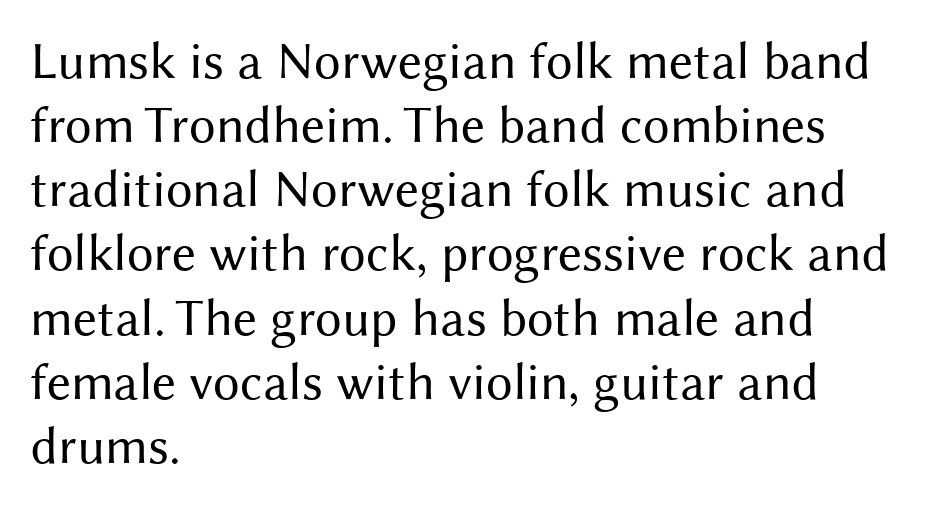
Q: Is the text bold? A: No.
Q: Is the text italic (slanted)? A: No, it is upright.
Q: Is the typeface a serif or a sans-serif typeface? A: Sans-serif.
Q: Is the text underlined? A: No.
Q: How is the paragraph aligned? A: Left-aligned.
Q: Is the spacing between letters normal or unusually wide? A: Normal.
Q: Width (condensed, normal, or wide)? A: Normal.
Q: Stroke contrast? A: Medium.
Q: x-height? A: Medium.
Q: Monospaced? A: No.
